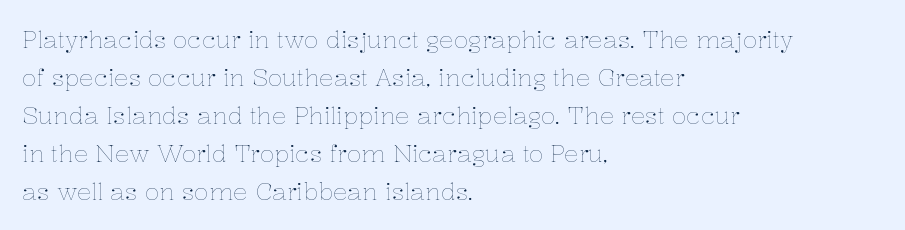
The image shows 24 px text type, upright; set left-aligned, normal line spacing (1.58x), normal letter spacing, not underlined.
